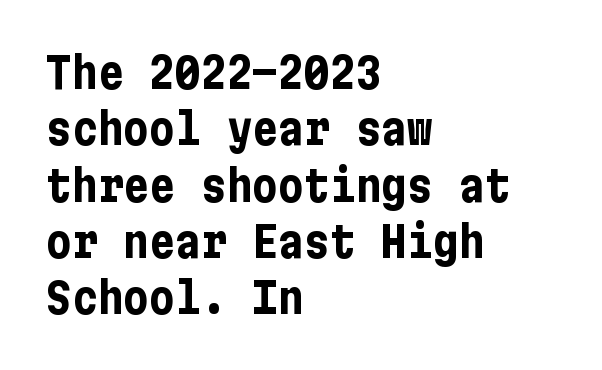
Q: Is the text bold? A: Yes.
Q: Is the text italic (slanted)? A: No, it is upright.
Q: Is the typeface a serif or a sans-serif typeface? A: Sans-serif.
Q: Is the text underlined? A: No.
Q: How is the paragraph aligned? A: Left-aligned.
Q: Is the spacing between letters normal or unusually wide? A: Normal.
Q: Is the spacing between lines tight, normal or loose? A: Normal.
Q: Width (condensed, normal, or wide)? A: Condensed.
Q: Stroke contrast? A: Low.
Q: x-height? A: Medium.
